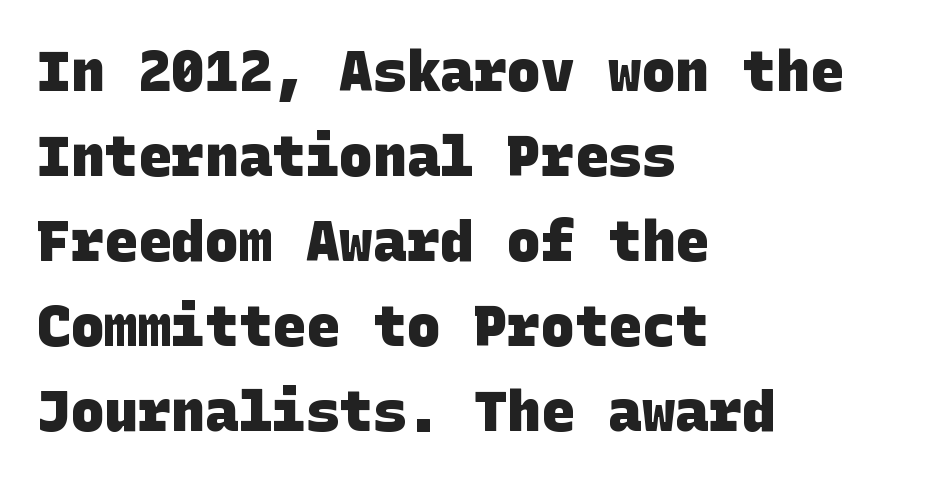
{"serif": "no", "bold": "yes", "weight": "heavy", "width": "normal", "stroke_contrast": "low", "x_height": "large", "underline": "no", "align": "left", "line_spacing": "normal", "line_spacing_ratio": 1.52, "letter_spacing": "normal", "letter_spacing_em": 0.0, "glyph_px": 56}
